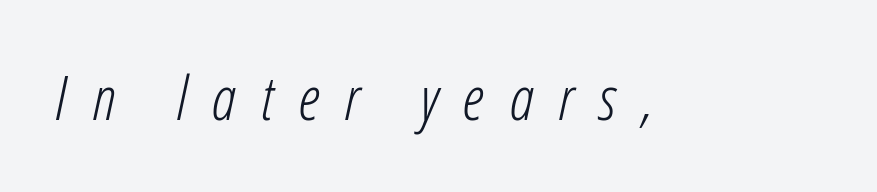
{"italic": "yes", "lean": "right", "slant_degrees": 12, "bold": "no", "weight": "light", "width": "condensed", "stroke_contrast": "low", "x_height": "medium", "monospaced": "no", "underline": "no", "letter_spacing": "wide", "letter_spacing_em": 0.41, "glyph_px": 61}
